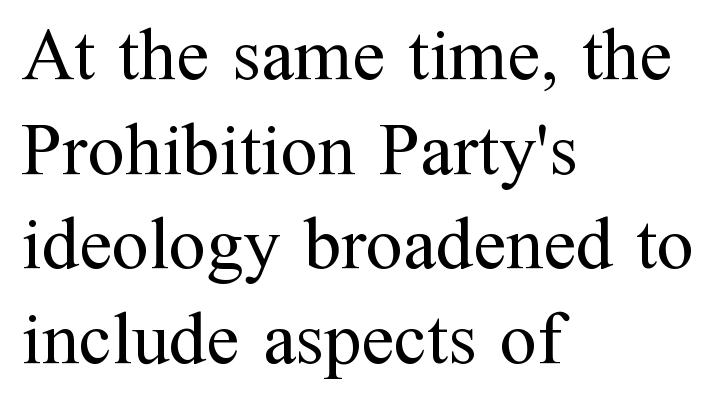
{"serif": "yes", "italic": "no", "bold": "no", "weight": "regular", "width": "normal", "stroke_contrast": "medium", "x_height": "medium", "monospaced": "no", "underline": "no", "align": "left", "line_spacing": "normal", "line_spacing_ratio": 1.28, "letter_spacing": "normal", "letter_spacing_em": 0.0, "glyph_px": 74}
